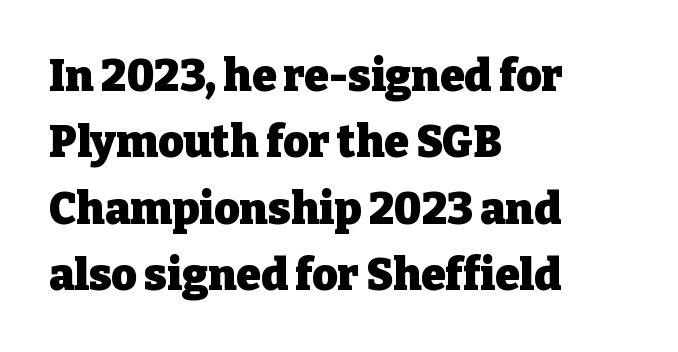
The image shows 44 px heavy serif type, upright; set left-aligned, normal line spacing (1.51x), normal letter spacing, not underlined; low stroke contrast and a medium x-height.
